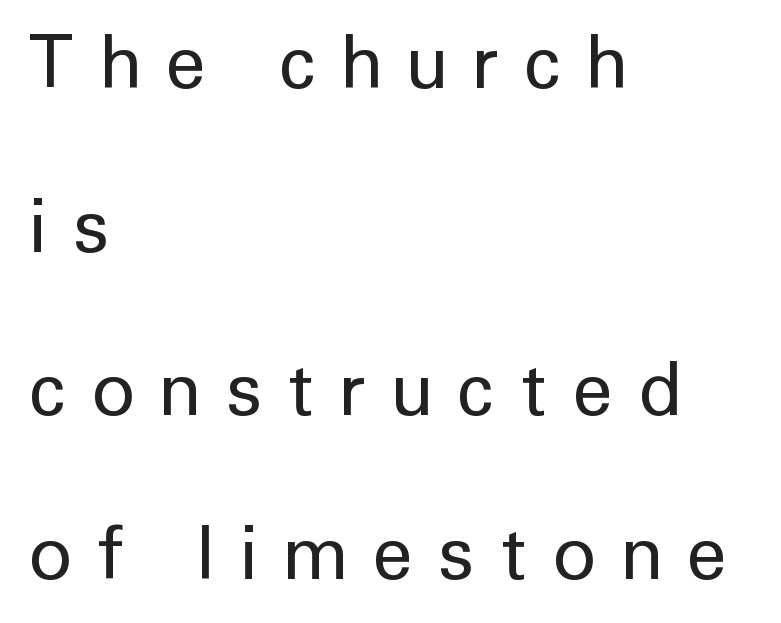
The image shows 73 px regular-weight sans-serif type, upright; set left-aligned, loose line spacing (2.24x), unusually wide letter spacing (+0.36 em), not underlined; low stroke contrast and a medium x-height.
